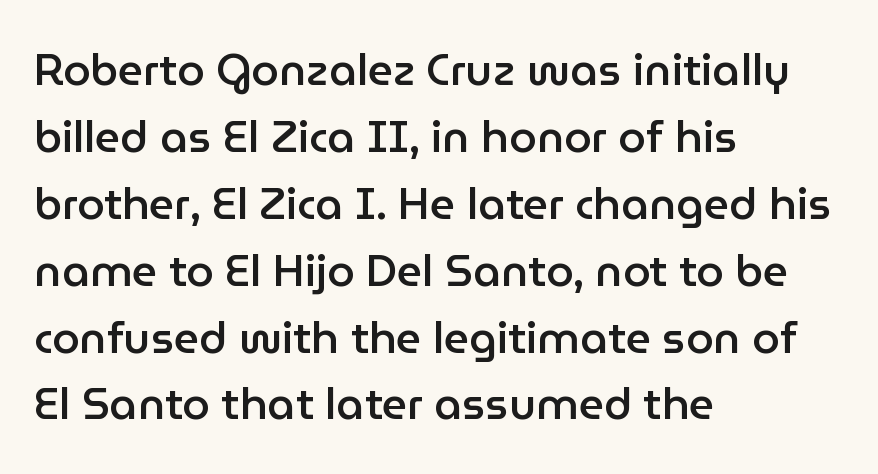
Q: Is the text bold? A: Semi-bold.
Q: Is the text italic (slanted)? A: No, it is upright.
Q: Is the typeface a serif or a sans-serif typeface? A: Sans-serif.
Q: Is the text underlined? A: No.
Q: How is the paragraph aligned? A: Left-aligned.
Q: Is the spacing between letters normal or unusually wide? A: Normal.
Q: Is the spacing between lines tight, normal or loose? A: Normal.
Q: Width (condensed, normal, or wide)? A: Normal.
Q: Stroke contrast? A: Low.
Q: x-height? A: Medium.
Q: Monospaced? A: No.
